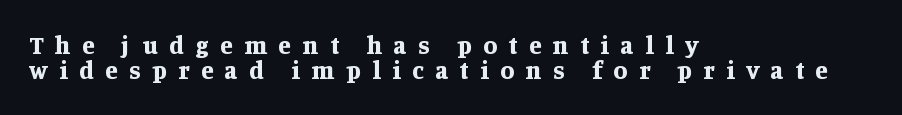
The space between consecutive lines is stingy. Horizontally, the lines are justified to the leading edge only. Each row of text sits above clean, open space. The face used here has the dense, thick strokes of a bold. The rendering inserts visible extra space after every character. The font's upright variant was chosen for this text.
